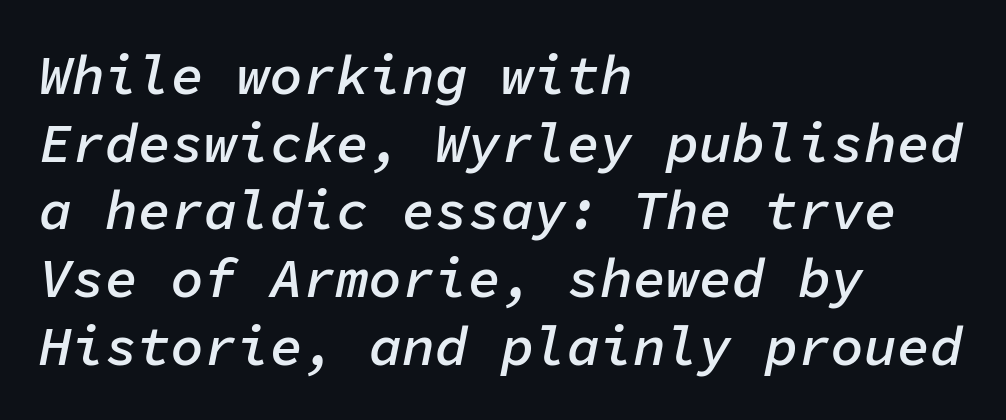
{"italic": "yes", "lean": "right", "slant_degrees": 11, "bold": "semi", "weight": "semibold", "width": "normal", "stroke_contrast": "low", "x_height": "medium", "monospaced": "yes", "underline": "no", "align": "left", "line_spacing_ratio": 1.23, "letter_spacing": "normal", "letter_spacing_em": 0.0, "glyph_px": 55}
